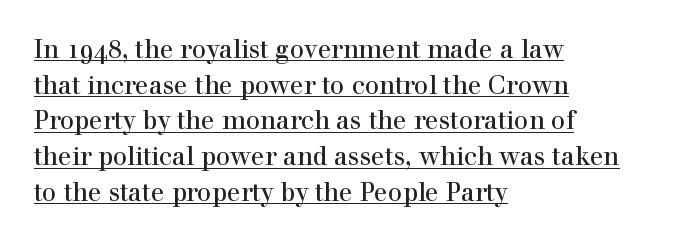
{"italic": "no", "underline": "yes", "align": "left", "line_spacing": "normal", "line_spacing_ratio": 1.43, "letter_spacing": "normal", "letter_spacing_em": 0.0, "glyph_px": 25}
